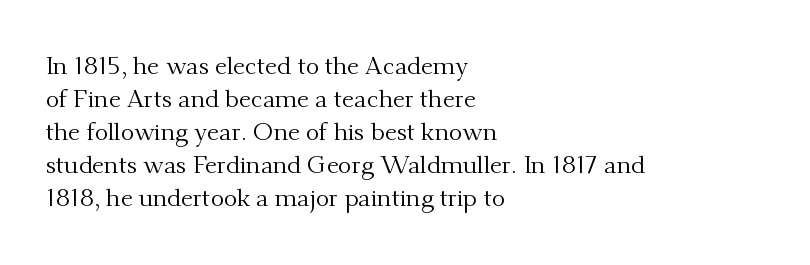
The image shows 25 px text type, upright; set left-aligned, normal line spacing (1.32x), normal letter spacing, not underlined.
